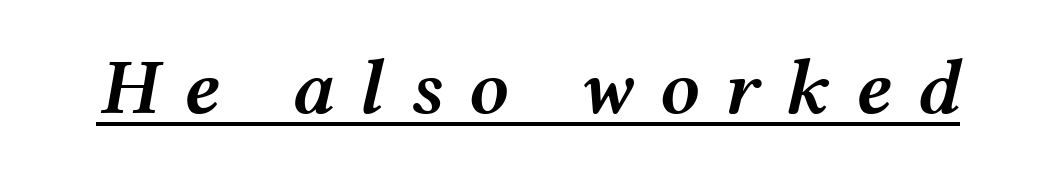
The image shows 79 px semibold, wide type, italic (leaning right); set unusually wide letter spacing (+0.32 em), underlined; medium stroke contrast and a medium x-height.
